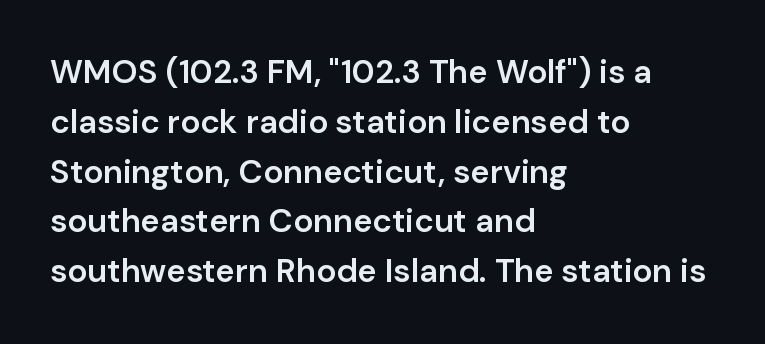
Does the weight exceed regular? Yes, but only to semibold. Vertical strokes here are truly vertical. Leftover space on each line is placed entirely after the last word. Glance below the letters and you will spot only blank space. Rows of type keep a routine distance in the vertical direction. Spacing verdict: proportional, widths tailored to each character.
